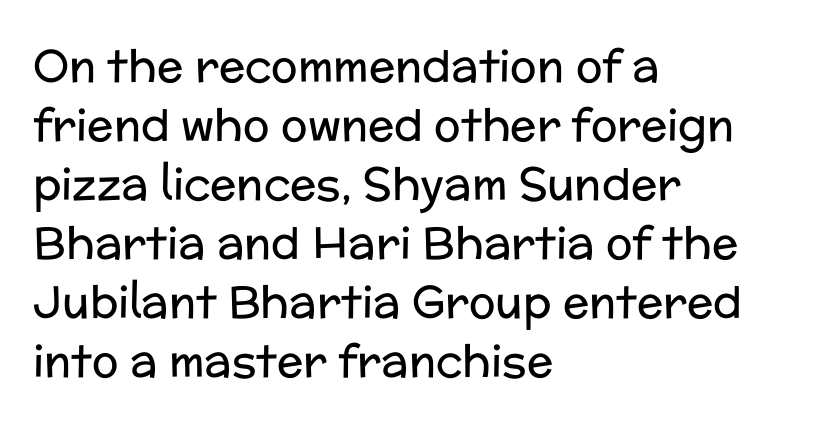
Q: Is the text bold? A: No.
Q: Is the text italic (slanted)? A: No, it is upright.
Q: Is the typeface a serif or a sans-serif typeface? A: Sans-serif.
Q: Is the text underlined? A: No.
Q: How is the paragraph aligned? A: Left-aligned.
Q: Is the spacing between letters normal or unusually wide? A: Normal.
Q: Is the spacing between lines tight, normal or loose? A: Normal.
Q: Width (condensed, normal, or wide)? A: Normal.
Q: Stroke contrast? A: Low.
Q: x-height? A: Medium.
Q: Monospaced? A: No.
